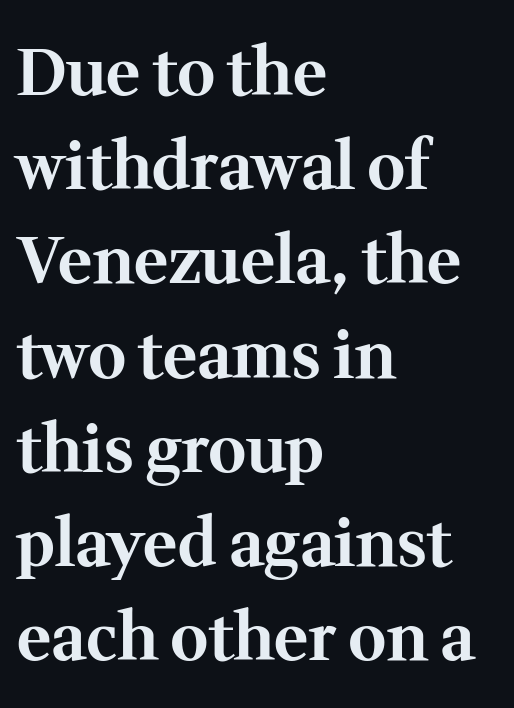
Q: Is the text bold? A: Yes.
Q: Is the text italic (slanted)? A: No, it is upright.
Q: Is the typeface a serif or a sans-serif typeface? A: Serif.
Q: Is the text underlined? A: No.
Q: How is the paragraph aligned? A: Left-aligned.
Q: Is the spacing between letters normal or unusually wide? A: Normal.
Q: Is the spacing between lines tight, normal or loose? A: Normal.
Q: Width (condensed, normal, or wide)? A: Normal.
Q: Stroke contrast? A: Medium.
Q: x-height? A: Medium.
Q: Monospaced? A: No.
